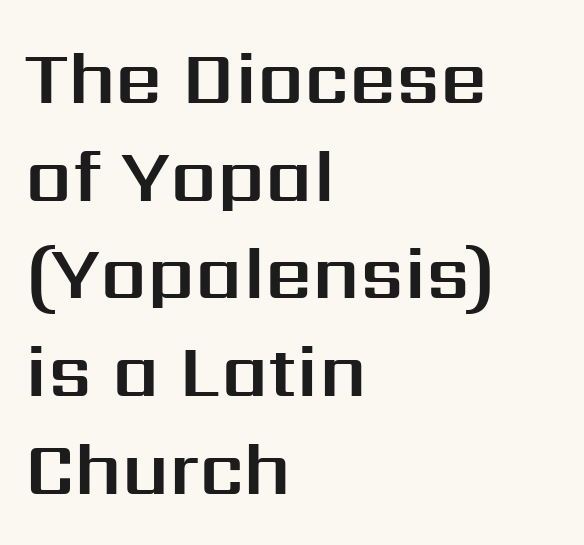
Q: Is the text italic (slanted)? A: No, it is upright.
Q: Is the typeface a serif or a sans-serif typeface? A: Sans-serif.
Q: Is the text underlined? A: No.
Q: How is the paragraph aligned? A: Left-aligned.
Q: Is the spacing between letters normal or unusually wide? A: Normal.
Q: Is the spacing between lines tight, normal or loose? A: Normal.
Q: Width (condensed, normal, or wide)? A: Normal.
Q: Stroke contrast? A: Medium.
Q: x-height? A: Medium.
Q: Monospaced? A: No.
